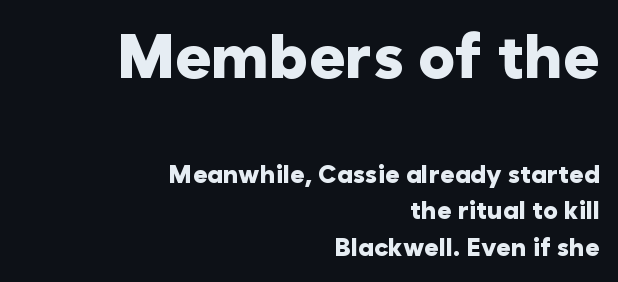
The image shows 62 px heavy sans-serif type, upright; set right-aligned, normal line spacing (1.47x), normal letter spacing, not underlined; the first (top) block is 2.48x larger; low stroke contrast and a medium x-height.
